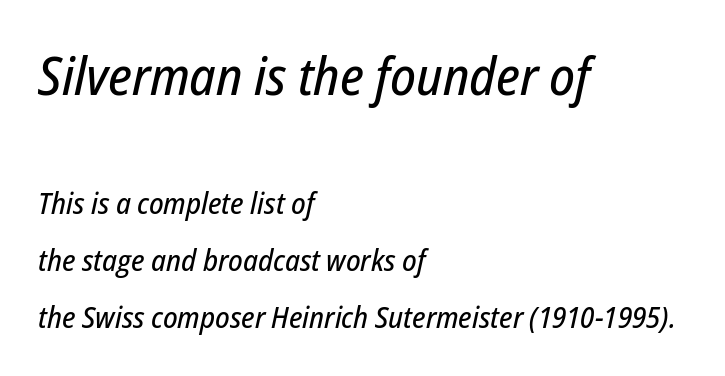
The image shows 53 px condensed type, italic (leaning right); set left-aligned, loose line spacing (1.9x), normal letter spacing, not underlined; the first (top) block is 1.77x larger; low stroke contrast and a medium x-height.
